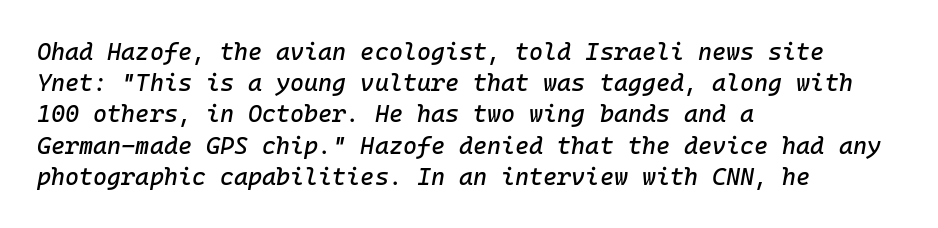
The passage shown has conventional tracking throughout. This sample is left-justified, so line endings fall wherever the words run out. The lines sit at an ordinary, default distance from one another. Check the space under the baseline: it is left empty. In terms of posture, this sample is oblique.
